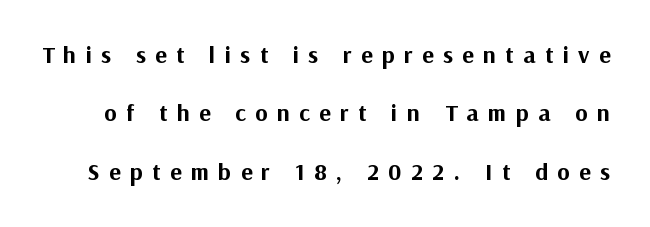
Q: Is the text bold? A: Yes.
Q: Is the text italic (slanted)? A: No, it is upright.
Q: Is the text underlined? A: No.
Q: Is the spacing between letters normal or unusually wide? A: Unusually wide.
Q: Is the spacing between lines tight, normal or loose? A: Loose.
